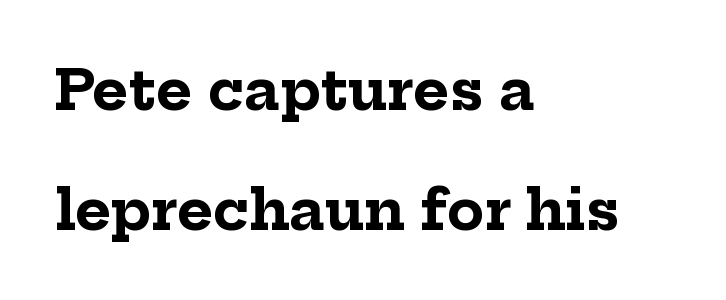
Q: Is the text bold? A: Yes.
Q: Is the text italic (slanted)? A: No, it is upright.
Q: Is the typeface a serif or a sans-serif typeface? A: Serif.
Q: Is the text underlined? A: No.
Q: How is the paragraph aligned? A: Left-aligned.
Q: Is the spacing between letters normal or unusually wide? A: Normal.
Q: Is the spacing between lines tight, normal or loose? A: Loose.
Q: Width (condensed, normal, or wide)? A: Normal.
Q: Stroke contrast? A: Low.
Q: x-height? A: Medium.
Q: Monospaced? A: No.
